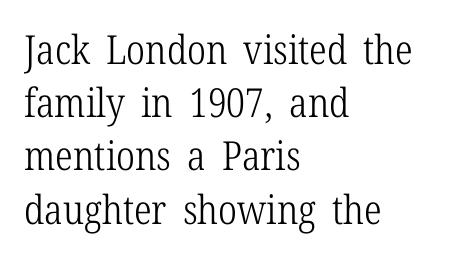
The rendering keeps characters at their native spacing. Anything drawn beneath the words? Only blank space. Vertical spacing — default. Left-aligned paragraph, ragged on the right.
